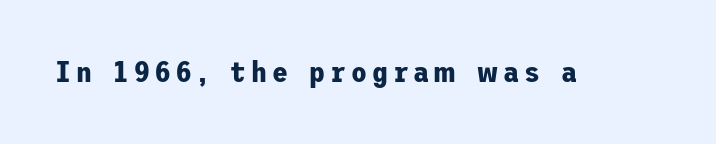
{"serif": "no", "italic": "no", "bold": "yes", "weight": "bold", "width": "normal", "stroke_contrast": "low", "x_height": "medium", "underline": "no", "glyph_px": 29}
